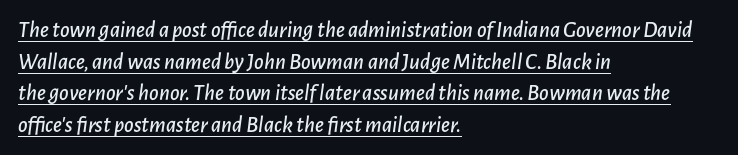
Q: Is the text italic (slanted)? A: Yes, it leans right by about 7 degrees.
Q: Is the text underlined? A: Yes.
Q: How is the paragraph aligned? A: Left-aligned.
Q: Is the spacing between letters normal or unusually wide? A: Normal.
Q: Is the spacing between lines tight, normal or loose? A: Normal.
